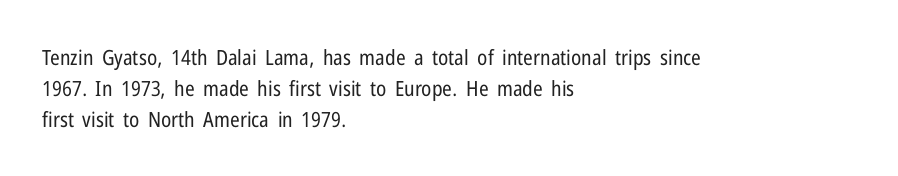
The image shows 21 px text type, upright; set left-aligned, normal line spacing (1.47x), normal letter spacing, not underlined.
